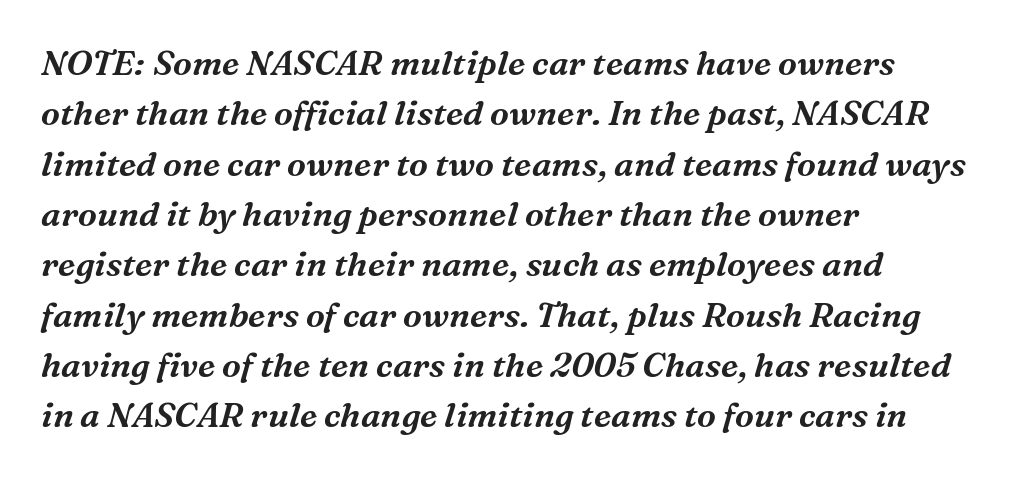
{"serif": "yes", "italic": "yes", "lean": "right", "slant_degrees": 16, "width": "normal", "stroke_contrast": "medium", "x_height": "medium", "monospaced": "no", "underline": "no", "align": "left", "line_spacing": "normal", "line_spacing_ratio": 1.48, "letter_spacing": "normal", "letter_spacing_em": 0.0, "glyph_px": 34}
